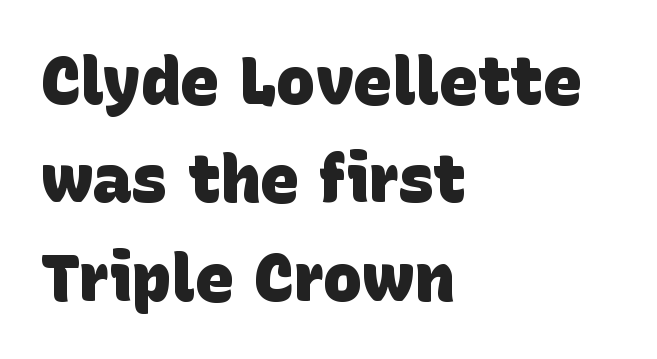
Q: Is the text bold? A: Yes.
Q: Is the typeface a serif or a sans-serif typeface? A: Sans-serif.
Q: Is the text underlined? A: No.
Q: How is the paragraph aligned? A: Left-aligned.
Q: Is the spacing between letters normal or unusually wide? A: Normal.
Q: Is the spacing between lines tight, normal or loose? A: Normal.
Q: Width (condensed, normal, or wide)? A: Normal.
Q: Stroke contrast? A: Low.
Q: x-height? A: Large.
Q: Monospaced? A: No.
